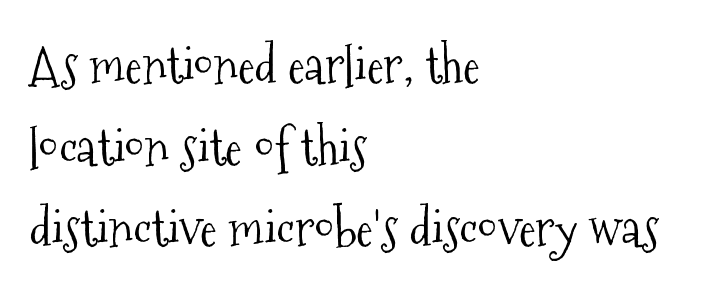
{"serif": "yes", "italic": "no", "bold": "no", "weight": "light", "width": "condensed", "stroke_contrast": "medium", "x_height": "medium", "monospaced": "no", "underline": "no", "align": "left", "line_spacing": "normal", "line_spacing_ratio": 1.6, "letter_spacing": "normal", "letter_spacing_em": 0.0, "glyph_px": 51}
